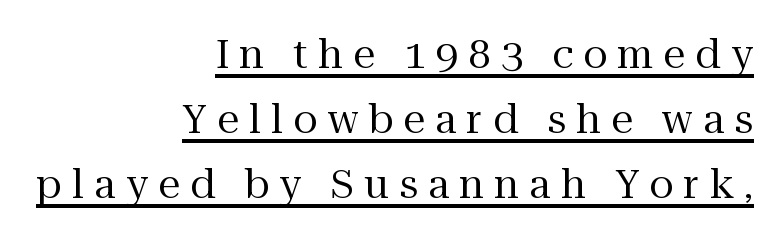
Q: Is the text bold? A: No.
Q: Is the text italic (slanted)? A: No, it is upright.
Q: Is the typeface a serif or a sans-serif typeface? A: Serif.
Q: Is the text underlined? A: Yes.
Q: How is the paragraph aligned? A: Right-aligned.
Q: Is the spacing between letters normal or unusually wide? A: Unusually wide.
Q: Is the spacing between lines tight, normal or loose? A: Normal.
Q: Width (condensed, normal, or wide)? A: Normal.
Q: Stroke contrast? A: Medium.
Q: x-height? A: Medium.
Q: Monospaced? A: No.
